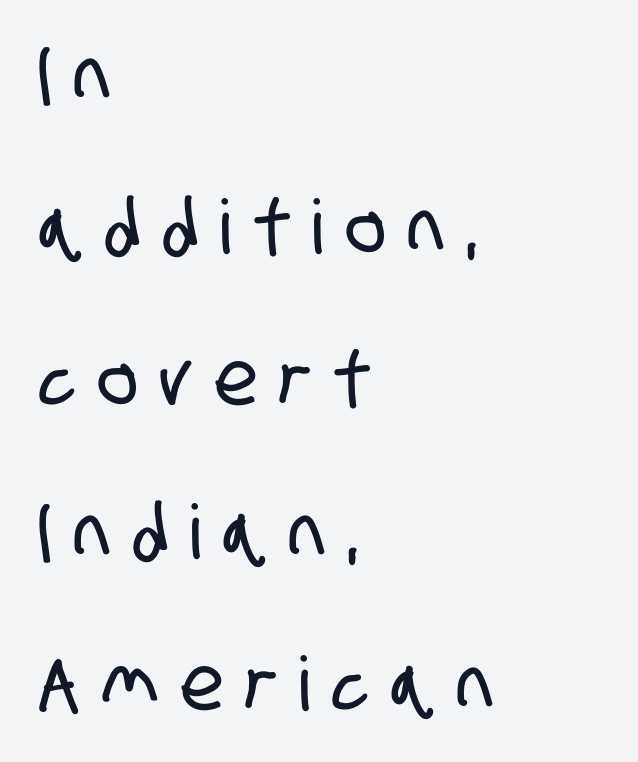
The image shows 75 px condensed sans-serif type; set left-aligned, loose line spacing (2.03x), unusually wide letter spacing (+0.31 em), not underlined; low stroke contrast and a large x-height.
